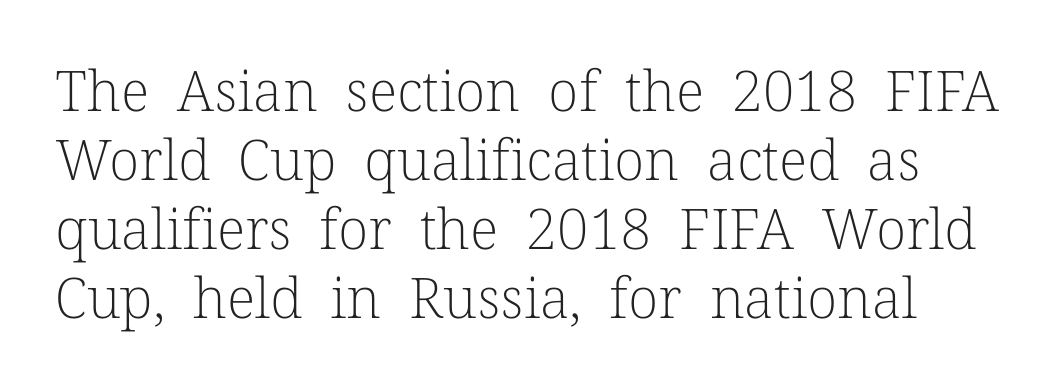
Style check: upright. The area under the type is left untouched. The letters advance in unequal steps, a hallmark of proportional type. Think standard paragraph weight, or any step lighter than that. The typeface chosen for these lines features serifs. You could call the tracking neutral — neither tight nor loose.
